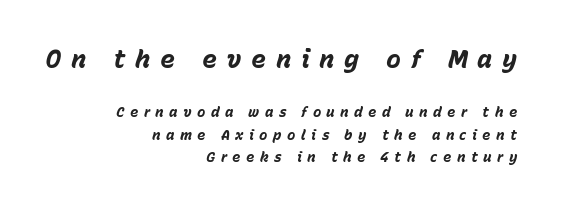
Q: Is the text bold? A: Yes.
Q: Is the text italic (slanted)? A: Yes, it leans right by about 15 degrees.
Q: Is the text underlined? A: No.
Q: How is the paragraph aligned? A: Right-aligned.
Q: Is the spacing between letters normal or unusually wide? A: Unusually wide.
Q: Is the spacing between lines tight, normal or loose? A: Normal.
Q: Which block of text is set in a larger size, the first (top) or the second (bottom)? A: The first (top) one.
